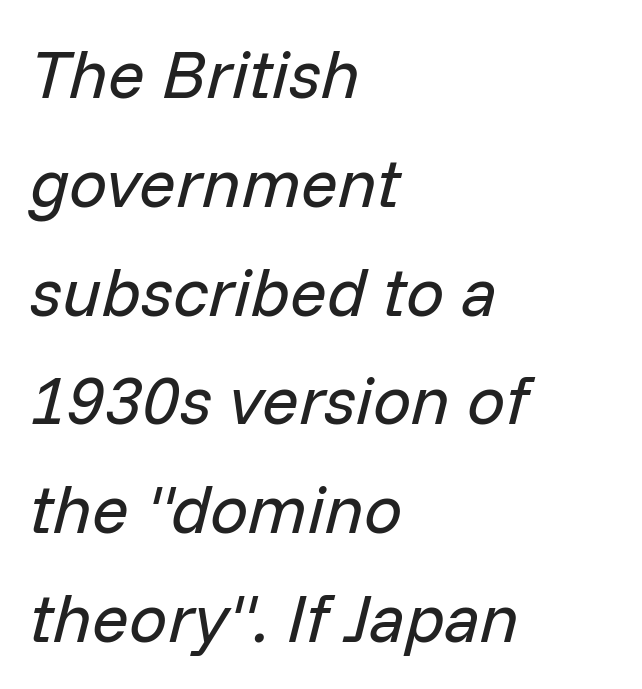
{"italic": "yes", "lean": "right", "slant_degrees": 14, "bold": "no", "weight": "regular", "width": "normal", "stroke_contrast": "low", "x_height": "medium", "monospaced": "no", "underline": "no", "align": "left", "line_spacing": "normal", "line_spacing_ratio": 1.6, "letter_spacing": "normal", "letter_spacing_em": 0.0, "glyph_px": 68}
